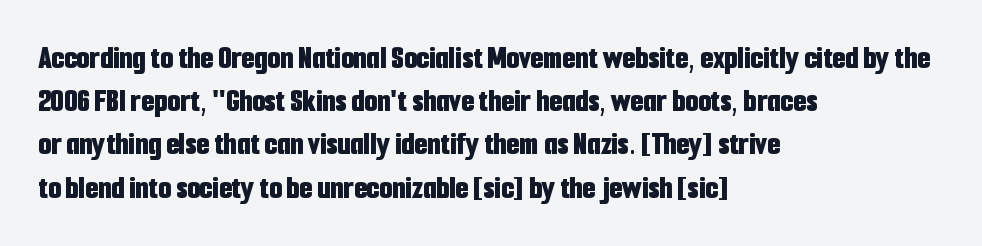
{"serif": "no", "italic": "no", "bold": "yes", "weight": "bold", "width": "condensed", "stroke_contrast": "low", "x_height": "medium", "monospaced": "no", "underline": "no", "align": "left", "line_spacing": "normal", "line_spacing_ratio": 1.31, "letter_spacing": "normal", "letter_spacing_em": 0.0, "glyph_px": 33}
